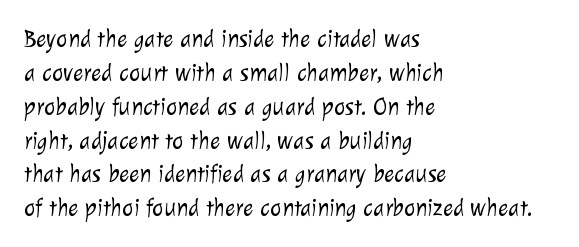
The image shows 24 px text type; set left-aligned, normal line spacing (1.41x), normal letter spacing, not underlined.
